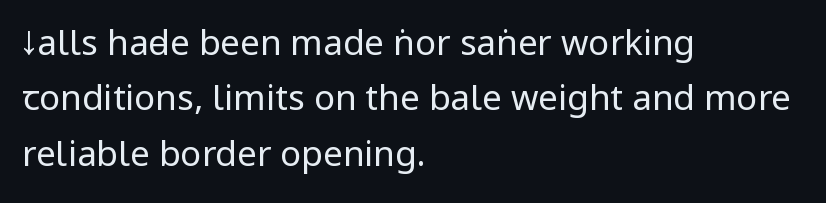
Q: Is the text bold? A: No.
Q: Is the text italic (slanted)? A: No, it is upright.
Q: Is the typeface a serif or a sans-serif typeface? A: Sans-serif.
Q: Is the text underlined? A: No.
Q: How is the paragraph aligned? A: Left-aligned.
Q: Is the spacing between letters normal or unusually wide? A: Normal.
Q: Is the spacing between lines tight, normal or loose? A: Normal.
Q: Width (condensed, normal, or wide)? A: Condensed.
Q: Stroke contrast? A: Low.
